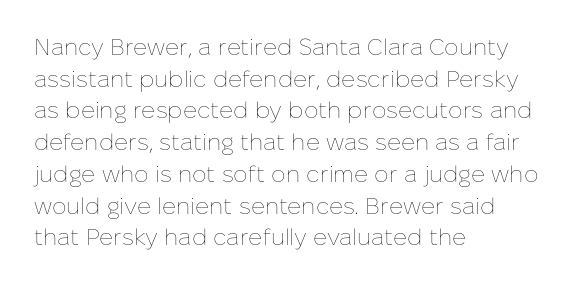
The image shows 23 px text type, upright; set left-aligned, normal line spacing (1.38x), normal letter spacing, not underlined.
